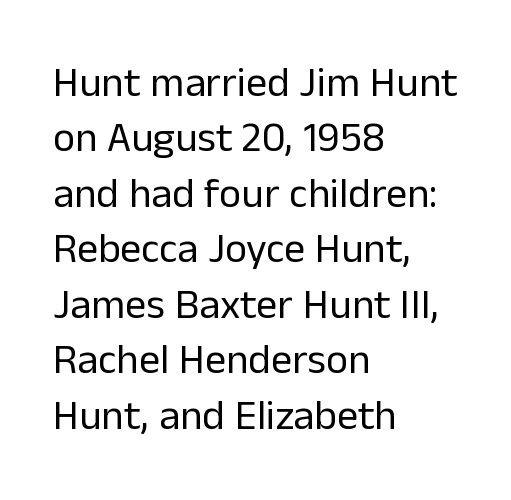
The image shows 42 px regular-weight sans-serif type, upright; set left-aligned, normal line spacing (1.32x), normal letter spacing, not underlined; low stroke contrast and a medium x-height.
